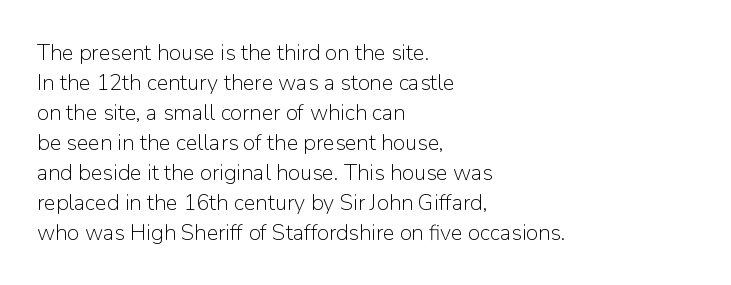
Q: Is the text bold? A: No.
Q: Is the text italic (slanted)? A: No, it is upright.
Q: Is the text underlined? A: No.
Q: How is the paragraph aligned? A: Left-aligned.
Q: Is the spacing between letters normal or unusually wide? A: Normal.
Q: Is the spacing between lines tight, normal or loose? A: Normal.
